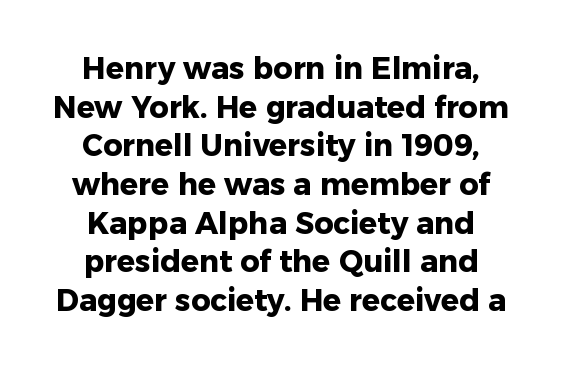
The image shows 30 px heavy sans-serif type, upright; set normal line spacing (1.29x), normal letter spacing, not underlined; low stroke contrast and a medium x-height.
